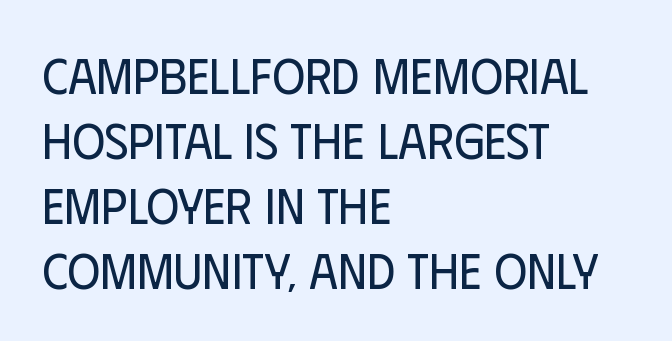
{"serif": "no", "italic": "no", "bold": "no", "weight": "regular", "width": "condensed", "stroke_contrast": "low", "x_height": "large", "monospaced": "no", "underline": "no", "align": "left", "line_spacing": "normal", "line_spacing_ratio": 1.3, "letter_spacing": "normal", "letter_spacing_em": 0.0, "glyph_px": 50}
